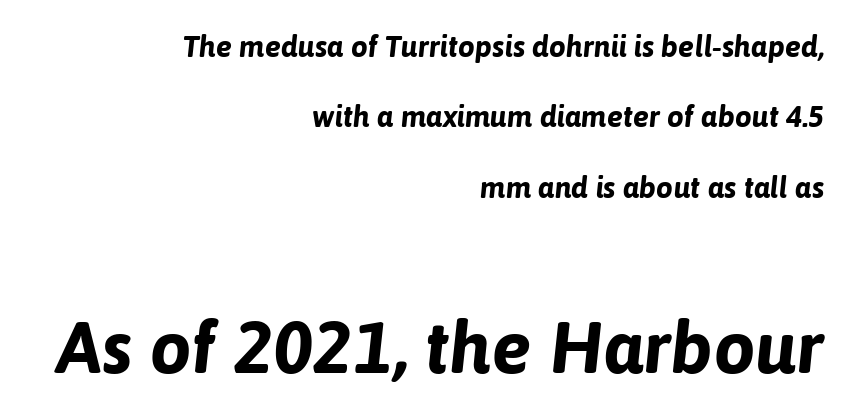
{"italic": "yes", "lean": "right", "slant_degrees": 6, "bold": "yes", "weight": "bold", "width": "normal", "stroke_contrast": "low", "x_height": "medium", "monospaced": "no", "underline": "no", "align": "right", "line_spacing": "loose", "line_spacing_ratio": 2.35, "letter_spacing": "normal", "letter_spacing_em": 0.0, "larger_block": "second", "size_ratio": 2.47, "glyph_px": 74}
